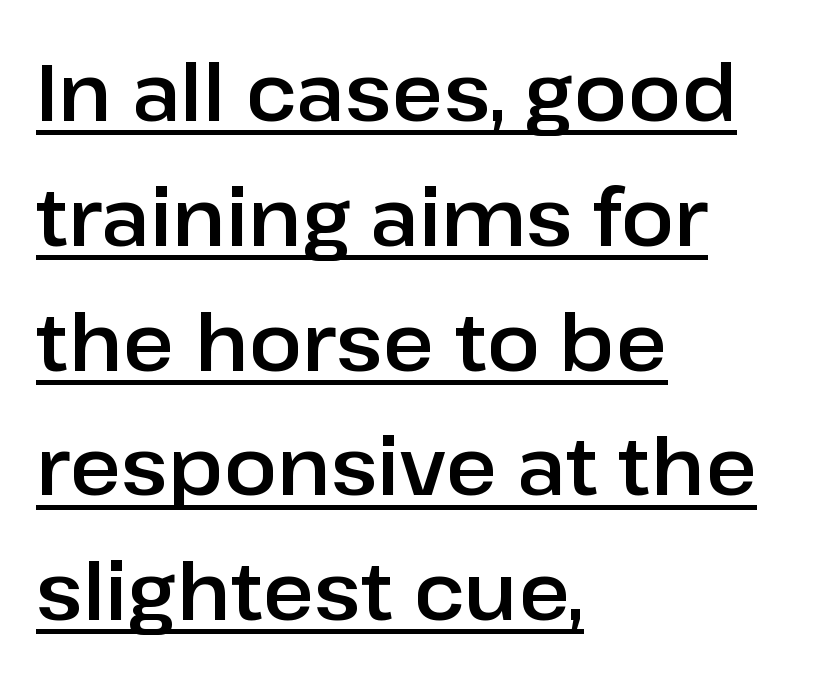
Q: Is the text italic (slanted)? A: No, it is upright.
Q: Is the typeface a serif or a sans-serif typeface? A: Sans-serif.
Q: Is the text underlined? A: Yes.
Q: How is the paragraph aligned? A: Left-aligned.
Q: Is the spacing between letters normal or unusually wide? A: Normal.
Q: Is the spacing between lines tight, normal or loose? A: Normal.
Q: Width (condensed, normal, or wide)? A: Normal.
Q: Stroke contrast? A: Low.
Q: x-height? A: Medium.
Q: Monospaced? A: No.
